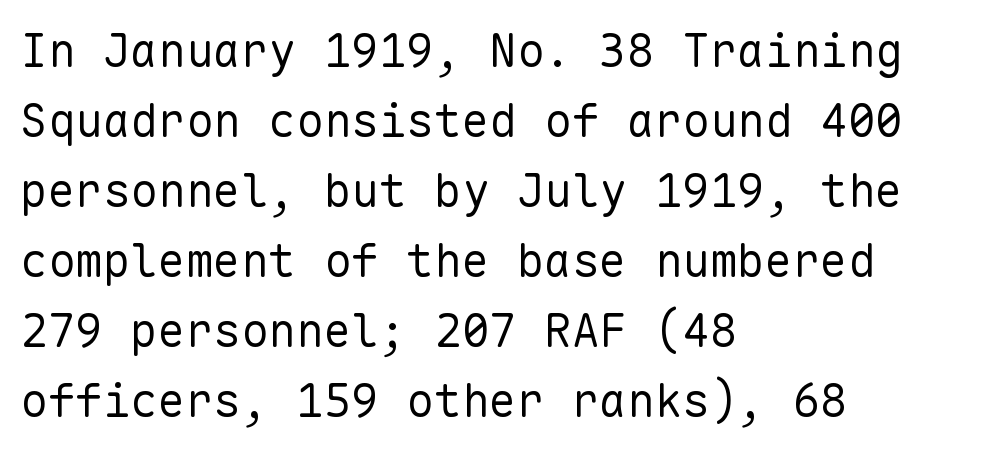
The image shows 46 px regular-weight sans-serif type, upright, monospaced; set left-aligned, normal line spacing (1.52x), normal letter spacing, not underlined; low stroke contrast and a medium x-height.
